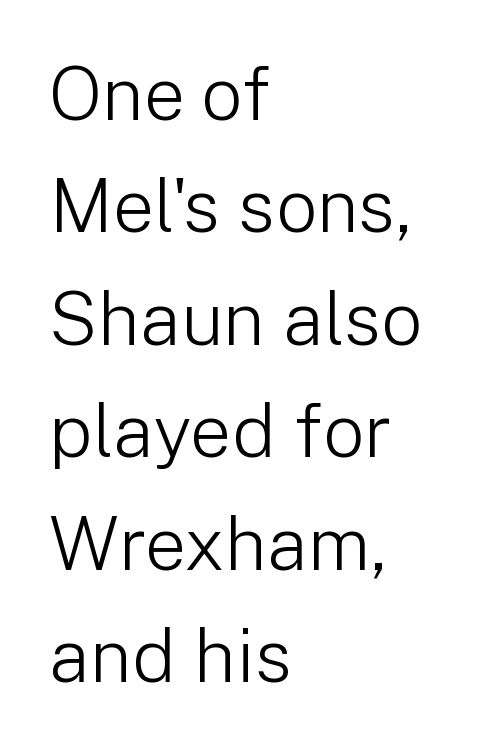
Every stem runs plumb, perpendicular to the baseline. Nothing unusual about the tracking: characters are spaced as the font intends. Weight: regular or lighter. Notice how descenders clear the ascenders below comfortably — that's standard leading.
